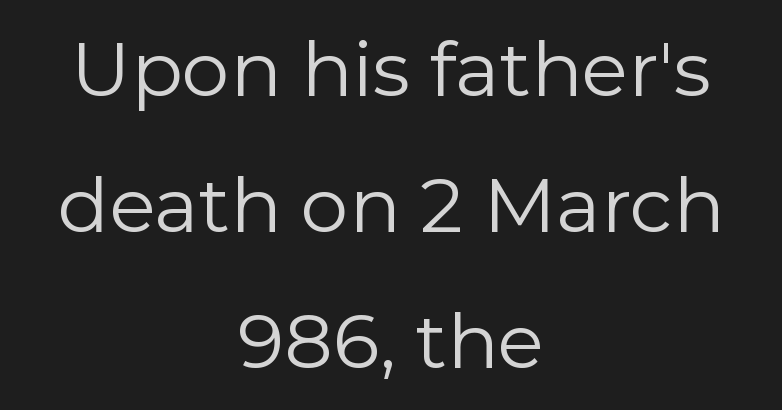
The image shows 76 px regular-weight sans-serif type, upright; set centered, line spacing 1.79x, normal letter spacing, not underlined; low stroke contrast and a medium x-height.
